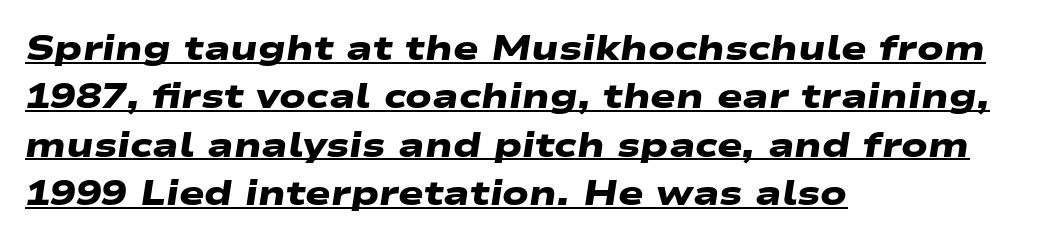
The image shows 34 px heavy, wide sans-serif type; set left-aligned, normal line spacing (1.42x), normal letter spacing, underlined; low stroke contrast and a medium x-height.
